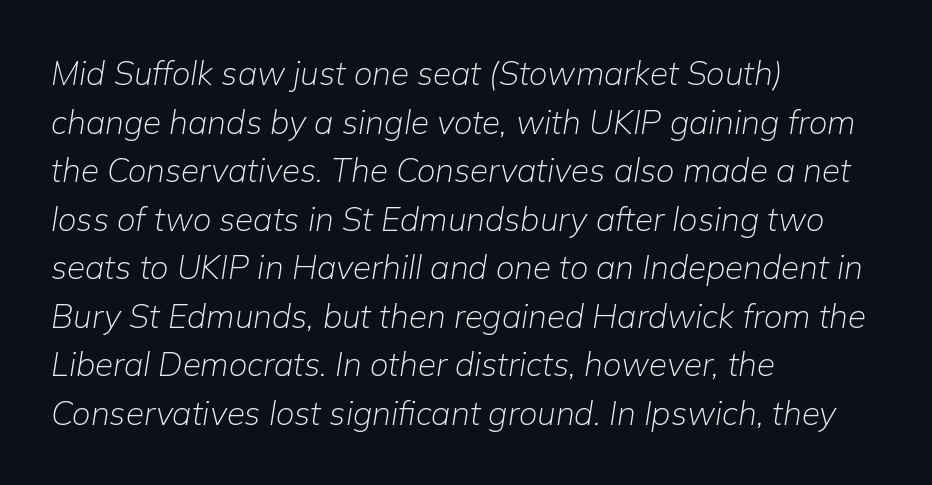
Italic? Definitely — the glyphs are oblique. The zone under the glyphs is completely vacant. There is no visible air inserted between adjacent glyphs. The face looks like a standard text weight, possibly lighter.
